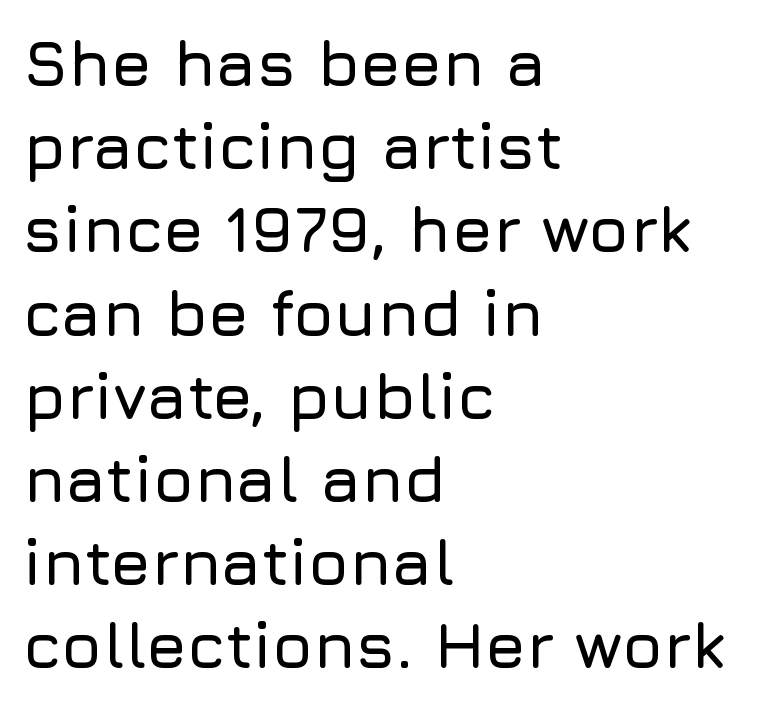
{"serif": "no", "italic": "no", "width": "normal", "stroke_contrast": "low", "x_height": "medium", "monospaced": "no", "underline": "no", "align": "left", "line_spacing": "normal", "line_spacing_ratio": 1.28, "letter_spacing": "normal", "letter_spacing_em": 0.0, "glyph_px": 65}
